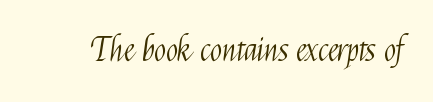
The image shows 32 px light, condensed sans-serif type; set normal letter spacing, not underlined; medium stroke contrast and a medium x-height.
